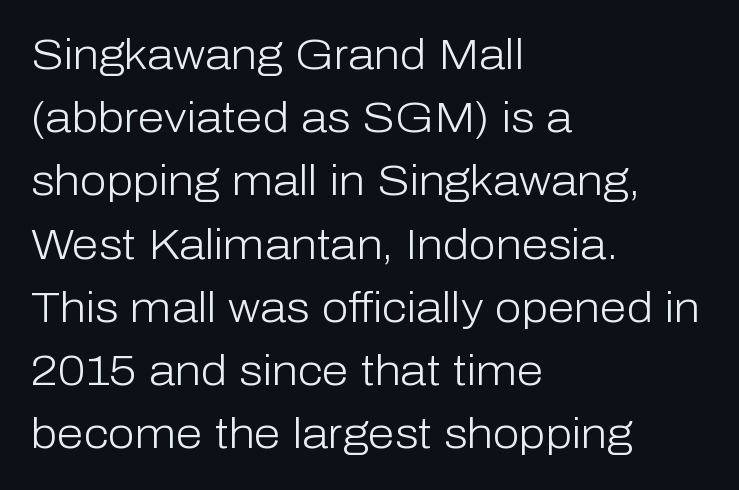
Q: Is the text bold? A: No.
Q: Is the text italic (slanted)? A: No, it is upright.
Q: Is the typeface a serif or a sans-serif typeface? A: Sans-serif.
Q: Is the text underlined? A: No.
Q: How is the paragraph aligned? A: Left-aligned.
Q: Is the spacing between letters normal or unusually wide? A: Normal.
Q: Is the spacing between lines tight, normal or loose? A: Normal.
Q: Width (condensed, normal, or wide)? A: Normal.
Q: Stroke contrast? A: Low.
Q: x-height? A: Medium.
Q: Monospaced? A: No.
